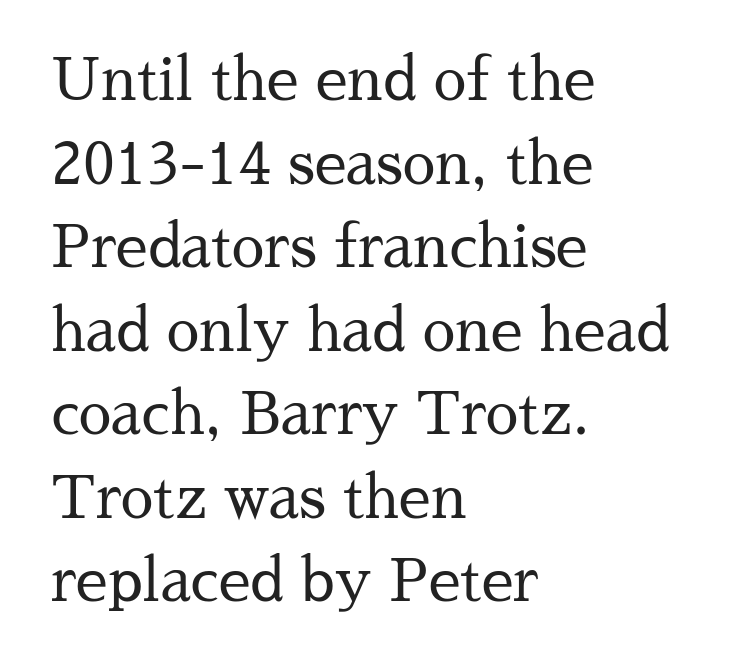
{"serif": "yes", "italic": "no", "bold": "no", "weight": "regular", "width": "normal", "stroke_contrast": "medium", "x_height": "medium", "monospaced": "no", "underline": "no", "align": "left", "line_spacing": "normal", "line_spacing_ratio": 1.44, "letter_spacing": "normal", "letter_spacing_em": 0.0, "glyph_px": 58}
